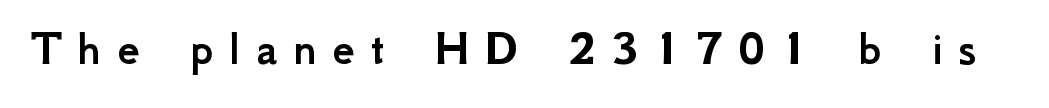
In terms of letterform style, serifs are entirely absent. Think of a printed novel: that variable character pitch is what you see here. Any mark beneath the type? The region is blank. Italic: no, the glyphs are upright roman.
